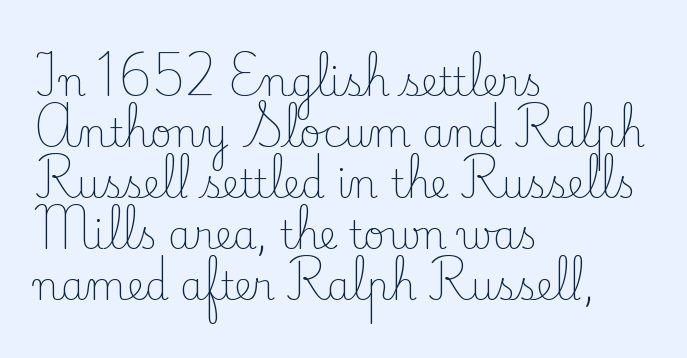
The image shows 38 px light serif type, upright; set left-aligned, normal line spacing (1.34x), normal letter spacing, not underlined; low stroke contrast and a small x-height.
